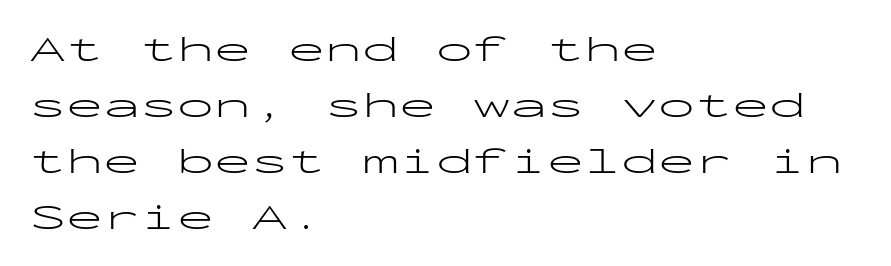
Fixed-width glyphs throughout — classic coding-font behaviour. Vertical spacing — default. The passage shown has conventional tracking throughout. Beneath every word, the page is bare. Weight: not bold — regular or lighter.
